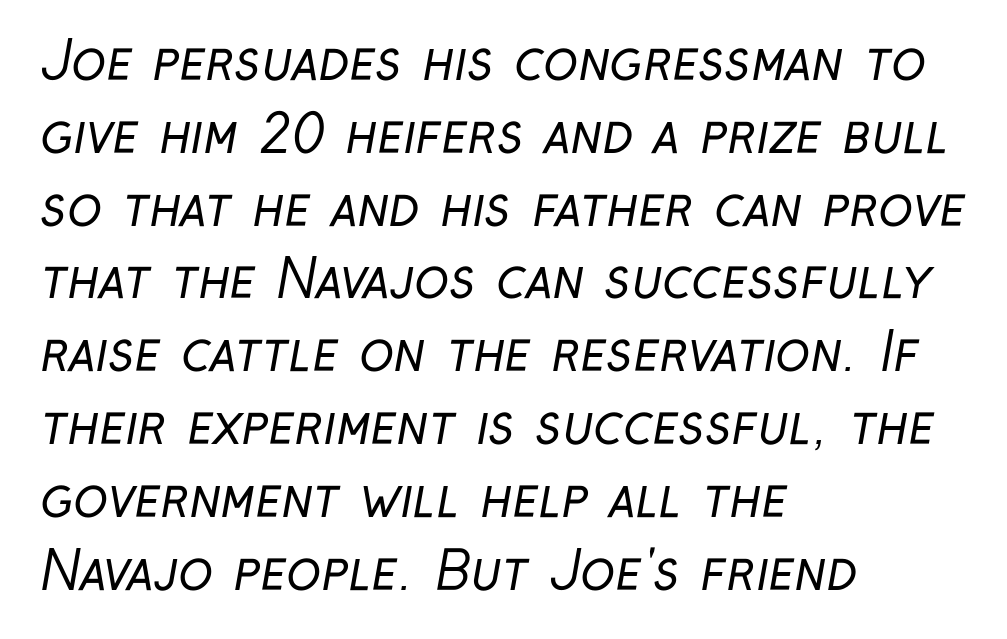
Q: Is the text bold? A: No.
Q: Is the typeface a serif or a sans-serif typeface? A: Sans-serif.
Q: Is the text underlined? A: No.
Q: How is the paragraph aligned? A: Left-aligned.
Q: Is the spacing between letters normal or unusually wide? A: Normal.
Q: Is the spacing between lines tight, normal or loose? A: Normal.
Q: Width (condensed, normal, or wide)? A: Condensed.
Q: Stroke contrast? A: Low.
Q: x-height? A: Medium.
Q: Monospaced? A: No.
